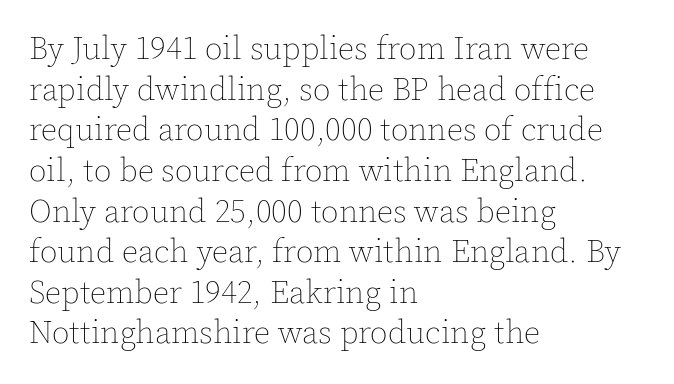
Q: Is the text bold? A: No.
Q: Is the text italic (slanted)? A: No, it is upright.
Q: Is the text underlined? A: No.
Q: How is the paragraph aligned? A: Left-aligned.
Q: Is the spacing between letters normal or unusually wide? A: Normal.
Q: Is the spacing between lines tight, normal or loose? A: Normal.
Q: Width (condensed, normal, or wide)? A: Normal.
Q: x-height? A: Medium.
Q: Monospaced? A: No.
